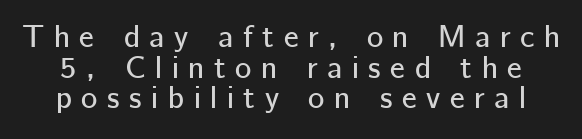
A bare baseline throughout the passage. Caption: expanded tracking, letters set apart. Ascenders rise straight up at ninety degrees. In terms of leading, this rendering errs on the cramped side. Typographically, this falls in the sans-serif category.
